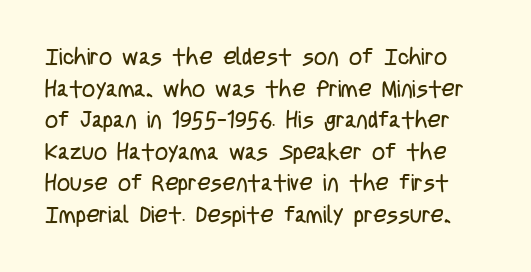
Q: Is the text bold? A: No.
Q: Is the text italic (slanted)? A: No, it is upright.
Q: Is the text underlined? A: No.
Q: Is the spacing between letters normal or unusually wide? A: Normal.
Q: Is the spacing between lines tight, normal or loose? A: Normal.
